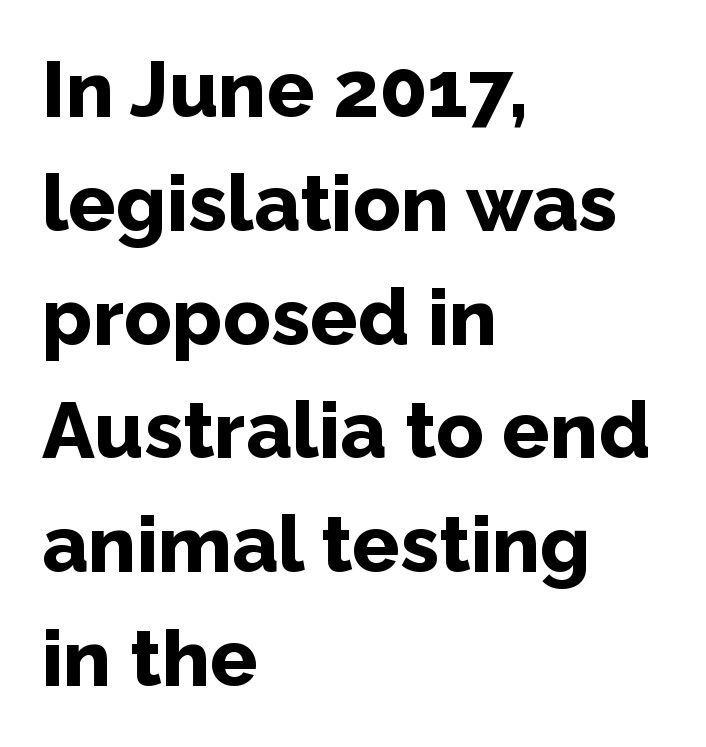
The image shows 79 px bold sans-serif type, upright; set left-aligned, normal line spacing (1.44x), normal letter spacing, not underlined; low stroke contrast and a medium x-height.
